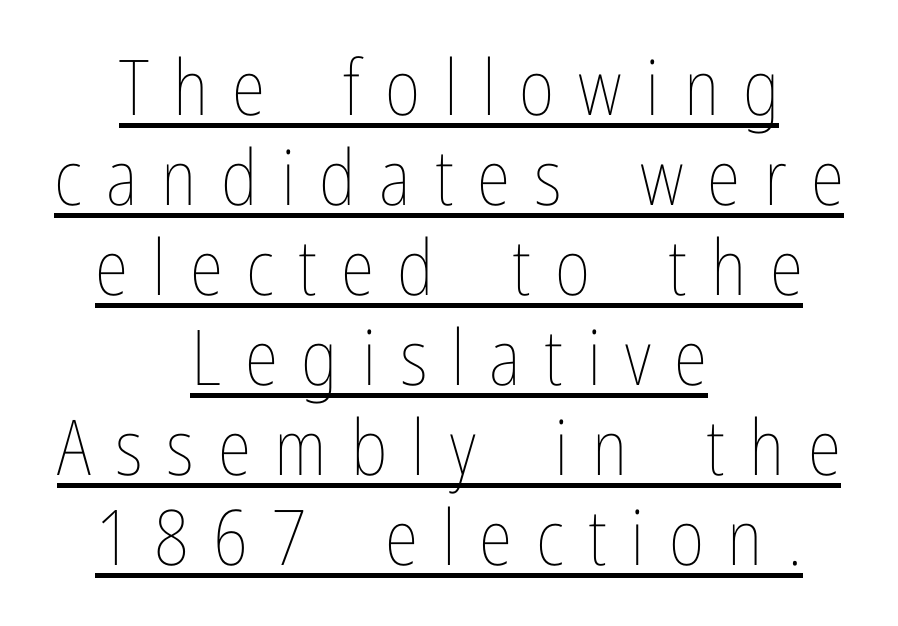
How are the letters spaced? Widely, with obvious added tracking. Short and long lines alike share a common midpoint. This is roman type, the default non-slanted kind. Note the varied advance widths — an 'i' is clearly narrower than an 'm'.
